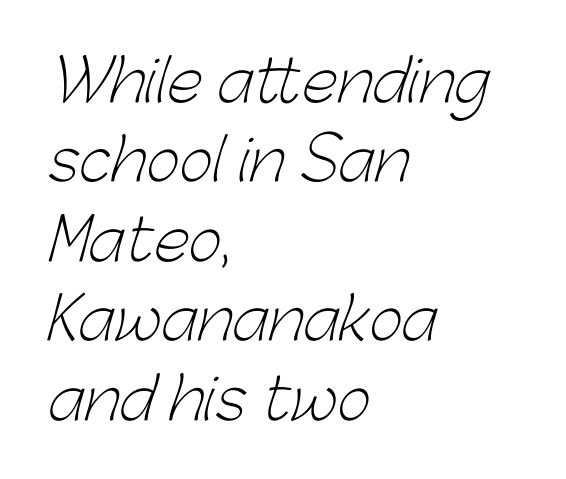
Q: Is the text bold? A: No.
Q: Is the typeface a serif or a sans-serif typeface? A: Sans-serif.
Q: Is the text underlined? A: No.
Q: How is the paragraph aligned? A: Left-aligned.
Q: Is the spacing between letters normal or unusually wide? A: Normal.
Q: Is the spacing between lines tight, normal or loose? A: Normal.
Q: Width (condensed, normal, or wide)? A: Normal.
Q: Stroke contrast? A: Low.
Q: x-height? A: Medium.
Q: Monospaced? A: No.
